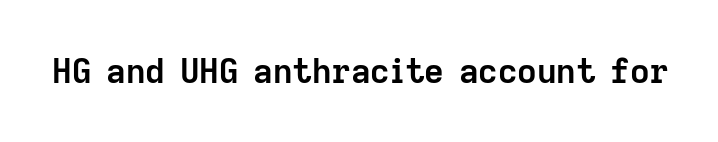
The image shows 34 px semibold sans-serif type, upright; set normal letter spacing, not underlined; low stroke contrast and a medium x-height.
